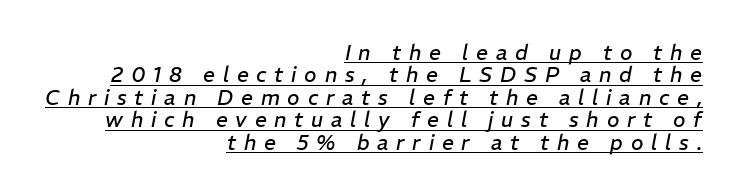
These lines were composed using italics. These lines are set flush right with a ragged left edge. Tracking here is generous; glyphs stand well apart from one another. A light-to-regular cut is what we see here. Underline: present.
